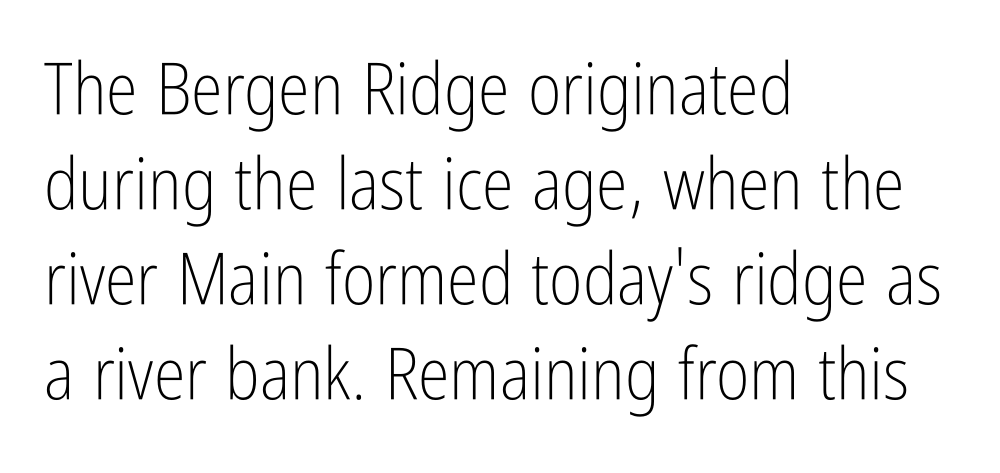
{"serif": "no", "italic": "no", "bold": "no", "weight": "light", "width": "condensed", "stroke_contrast": "low", "x_height": "medium", "monospaced": "no", "underline": "no", "align": "left", "line_spacing": "normal", "line_spacing_ratio": 1.32, "letter_spacing": "normal", "letter_spacing_em": 0.0, "glyph_px": 72}
